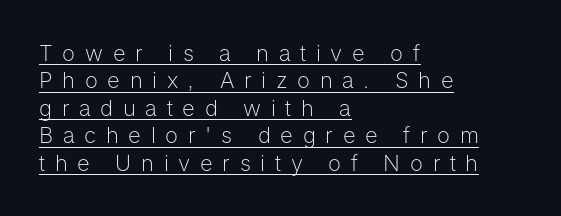
Q: Is the text bold? A: No.
Q: Is the text italic (slanted)? A: No, it is upright.
Q: Is the text underlined? A: Yes.
Q: How is the paragraph aligned? A: Left-aligned.
Q: Is the spacing between letters normal or unusually wide? A: Unusually wide.
Q: Is the spacing between lines tight, normal or loose? A: Normal.
